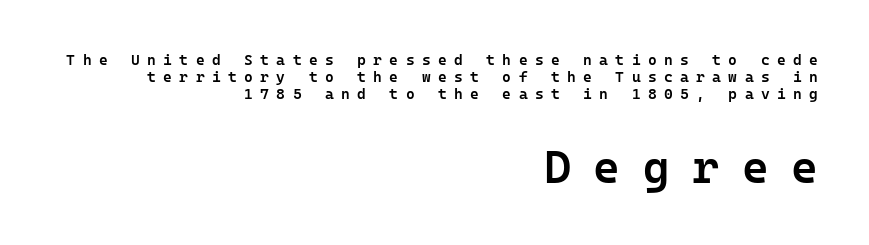
Successive baselines arrive quickly, one right under another. Just letters on the line, the space beneath them empty. The passage shown begins with its smaller block and ends with its larger one. Each word looks stretched out because of the extra space between its letters.
